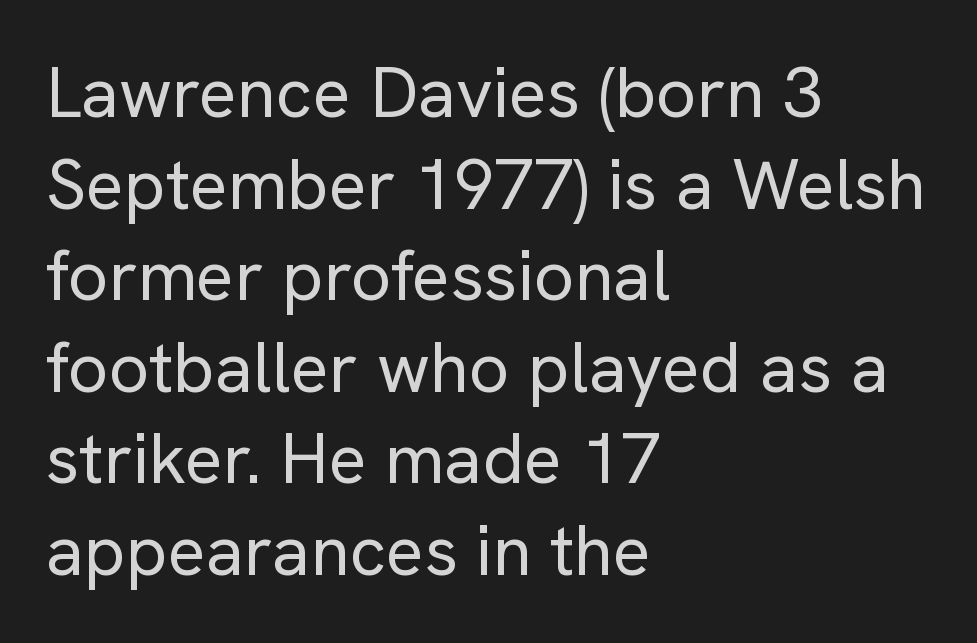
Q: Is the text bold? A: No.
Q: Is the text italic (slanted)? A: No, it is upright.
Q: Is the typeface a serif or a sans-serif typeface? A: Sans-serif.
Q: Is the text underlined? A: No.
Q: How is the paragraph aligned? A: Left-aligned.
Q: Is the spacing between letters normal or unusually wide? A: Normal.
Q: Is the spacing between lines tight, normal or loose? A: Normal.
Q: Width (condensed, normal, or wide)? A: Normal.
Q: Stroke contrast? A: Low.
Q: x-height? A: Medium.
Q: Monospaced? A: No.
